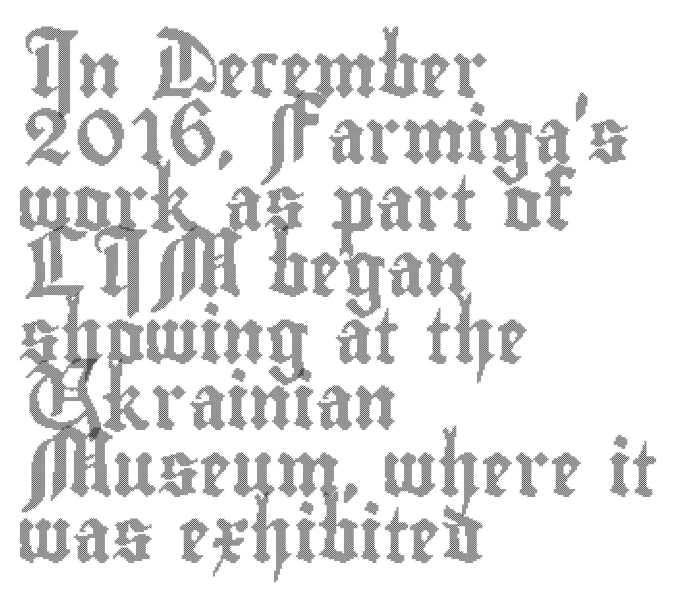
{"italic": "no", "width": "condensed", "x_height": "small", "monospaced": "no", "underline": "no", "align": "left", "line_spacing_ratio": 1.23, "letter_spacing": "normal", "letter_spacing_em": 0.0, "glyph_px": 54}
